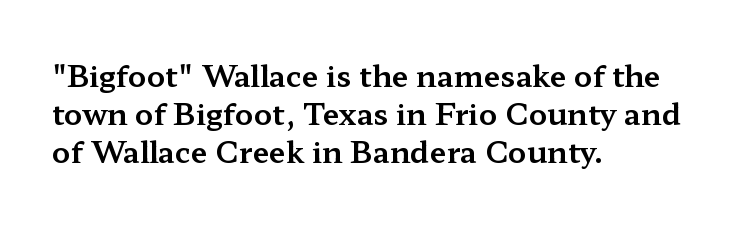
Vertical strokes here are truly vertical. Words appear dense and cohesive because spacing is normal. Normally led — the rows are evenly, conventionally spaced. Lines of text with bare space underneath.
